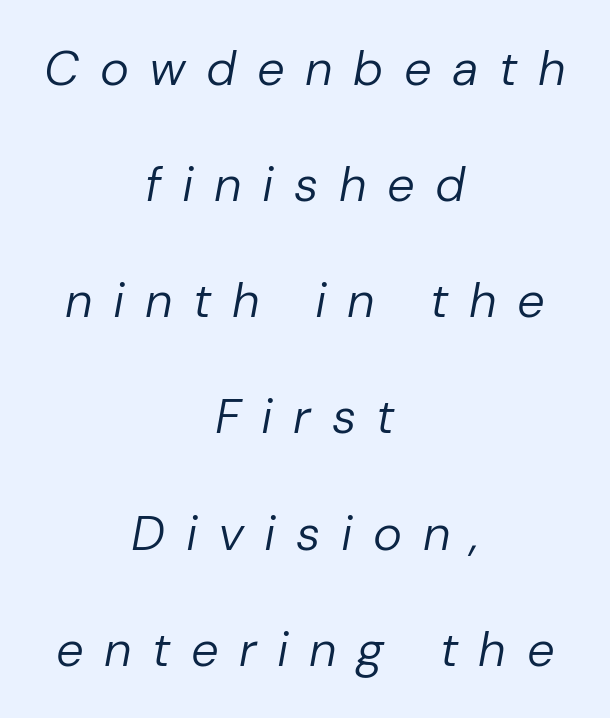
{"italic": "yes", "lean": "right", "slant_degrees": 10, "bold": "no", "weight": "regular", "width": "normal", "stroke_contrast": "low", "x_height": "medium", "monospaced": "no", "underline": "no", "align": "center", "line_spacing": "loose", "line_spacing_ratio": 2.37, "letter_spacing": "wide", "letter_spacing_em": 0.42, "glyph_px": 49}
